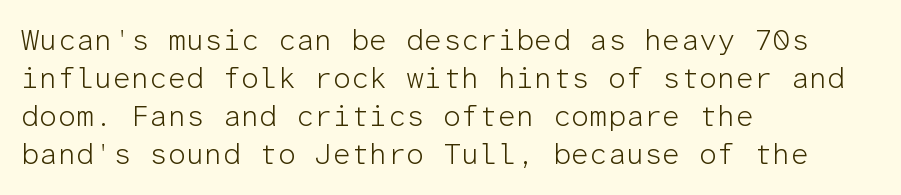
{"serif": "no", "italic": "no", "bold": "no", "weight": "light", "width": "normal", "stroke_contrast": "low", "x_height": "medium", "monospaced": "yes", "underline": "no", "align": "left", "line_spacing": "normal", "line_spacing_ratio": 1.31, "letter_spacing": "normal", "letter_spacing_em": 0.0, "glyph_px": 29}
